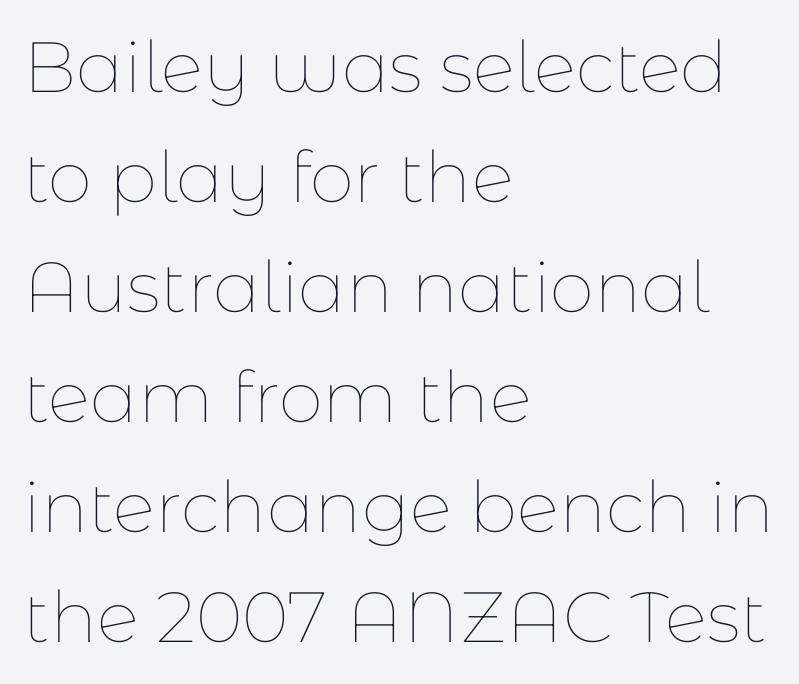
{"italic": "no", "bold": "no", "weight": "thin", "width": "normal", "stroke_contrast": "low", "x_height": "medium", "monospaced": "no", "underline": "no", "align": "left", "line_spacing": "normal", "line_spacing_ratio": 1.55, "letter_spacing": "normal", "letter_spacing_em": 0.0, "glyph_px": 71}
